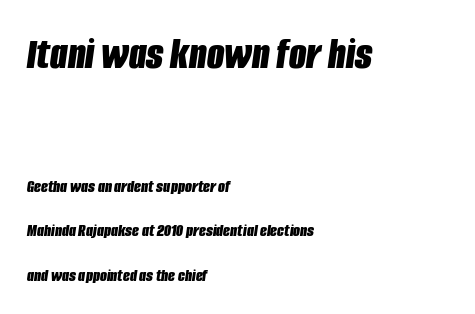
Q: Is the text bold? A: Yes.
Q: Is the text italic (slanted)? A: Yes, it leans right by about 8 degrees.
Q: Is the text underlined? A: No.
Q: How is the paragraph aligned? A: Left-aligned.
Q: Is the spacing between letters normal or unusually wide? A: Normal.
Q: Is the spacing between lines tight, normal or loose? A: Loose.
Q: Which block of text is set in a larger size, the first (top) or the second (bottom)? A: The first (top) one.
Q: Width (condensed, normal, or wide)? A: Condensed.
Q: Stroke contrast? A: Low.
Q: x-height? A: Large.
Q: Monospaced? A: No.
